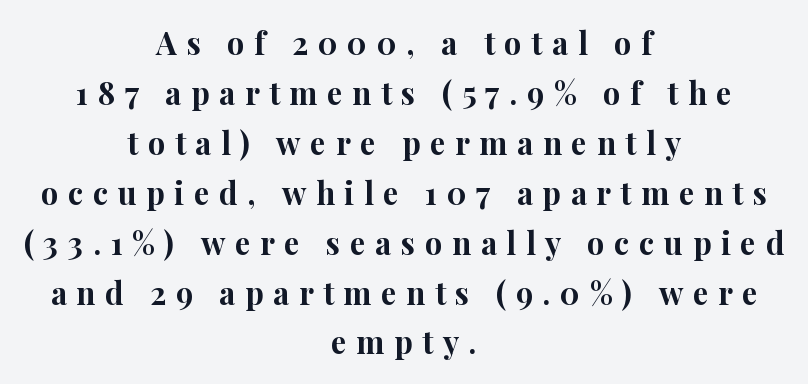
The image shows 31 px bold serif type, upright; set centered, normal line spacing (1.61x), unusually wide letter spacing (+0.31 em), not underlined; high stroke contrast and a medium x-height.
